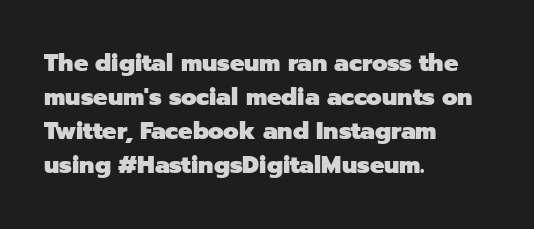
Q: Is the text bold? A: Yes.
Q: Is the text italic (slanted)? A: No, it is upright.
Q: Is the text underlined? A: No.
Q: How is the paragraph aligned? A: Left-aligned.
Q: Is the spacing between letters normal or unusually wide? A: Normal.
Q: Is the spacing between lines tight, normal or loose? A: Normal.
